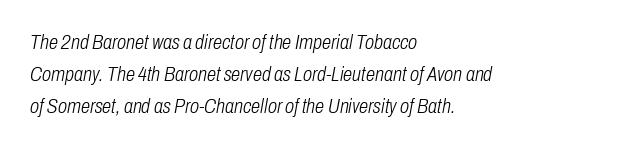
The image shows 21 px text type, italic (leaning right); set left-aligned, normal line spacing (1.52x), normal letter spacing, not underlined.
